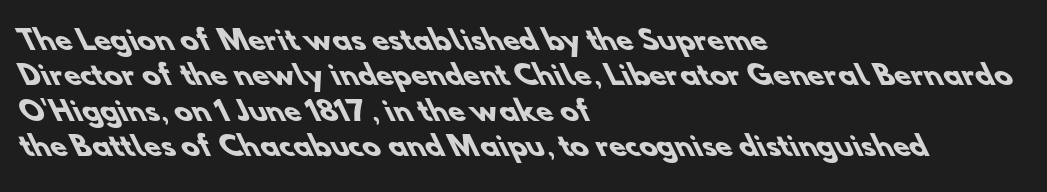
The image shows 27 px bold type; set left-aligned, normal line spacing (1.31x), normal letter spacing, not underlined.
